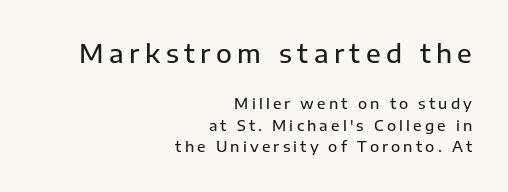
When letters stand straight like this, we call the style roman or upright. How would I describe the line gaps? Plain and ordinary. Tracking value appears strongly positive — letters spread wide. Teacher's note: observe the even right margin — that is flush-right alignment.
